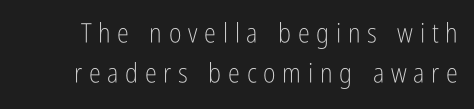
Q: Is the text bold? A: No.
Q: Is the text italic (slanted)? A: No, it is upright.
Q: Is the text underlined? A: No.
Q: Is the spacing between letters normal or unusually wide? A: Unusually wide.
Q: Is the spacing between lines tight, normal or loose? A: Normal.
